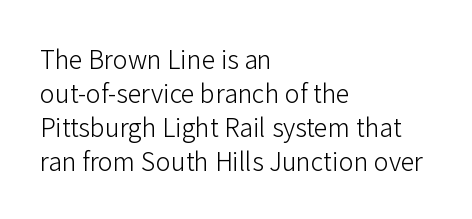
The image shows 25 px text type, upright; set left-aligned, normal line spacing (1.36x), normal letter spacing, not underlined.
